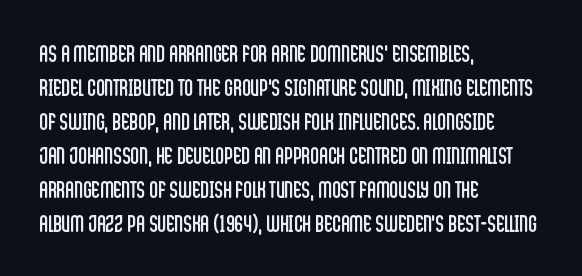
The image shows 24 px text type, upright; set left-aligned, normal line spacing (1.42x), normal letter spacing, not underlined.
